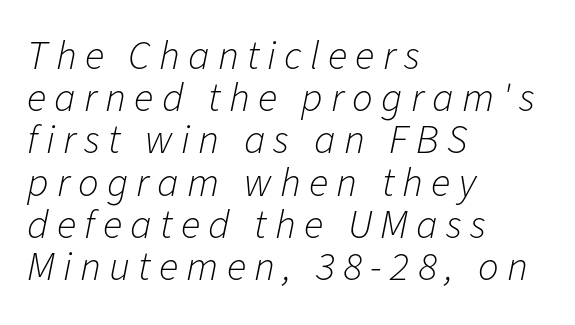
Varying glyph widths throughout — classic text-font behaviour. Weight: not bold — regular or lighter. The words here are not underlined. Look at the tracking — it's clearly loosened, letters drifting apart. The lettering tilts uniformly, giving the passage an italic look. The paragraph has a hard left edge and a soft right edge.
